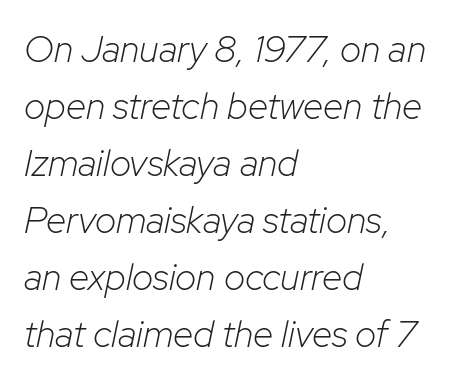
{"italic": "yes", "lean": "right", "slant_degrees": 12, "bold": "no", "weight": "light", "width": "normal", "stroke_contrast": "low", "x_height": "medium", "monospaced": "no", "underline": "no", "align": "left", "line_spacing": "normal", "line_spacing_ratio": 1.54, "letter_spacing": "normal", "letter_spacing_em": 0.0, "glyph_px": 37}
